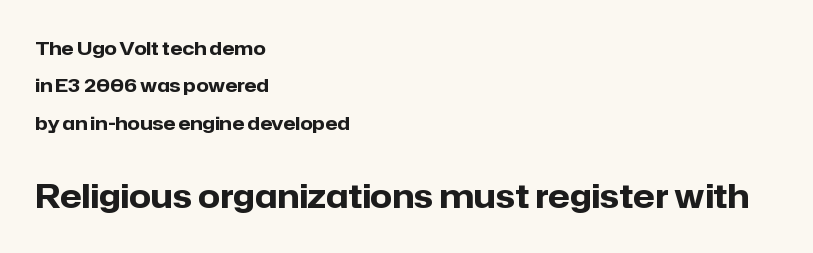
Q: Is the text bold? A: Yes.
Q: Is the text italic (slanted)? A: No, it is upright.
Q: Is the typeface a serif or a sans-serif typeface? A: Sans-serif.
Q: Is the text underlined? A: No.
Q: How is the paragraph aligned? A: Left-aligned.
Q: Is the spacing between letters normal or unusually wide? A: Normal.
Q: Is the spacing between lines tight, normal or loose? A: Loose.
Q: Which block of text is set in a larger size, the first (top) or the second (bottom)? A: The second (bottom) one.
Q: Width (condensed, normal, or wide)? A: Normal.
Q: Stroke contrast? A: Low.
Q: x-height? A: Medium.
Q: Monospaced? A: No.
